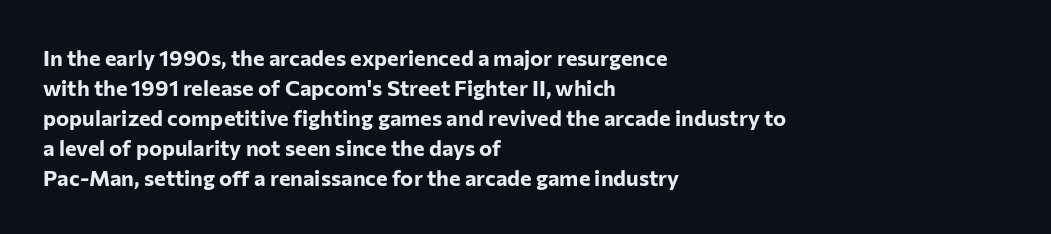
{"italic": "no", "bold": "yes", "underline": "no", "align": "left", "line_spacing": "normal", "line_spacing_ratio": 1.36, "letter_spacing": "normal", "letter_spacing_em": 0.0, "glyph_px": 22}
